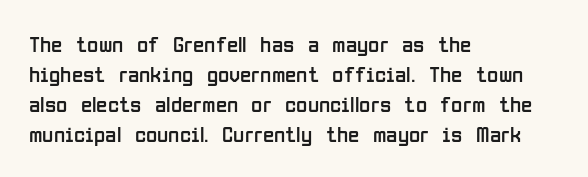
Q: Is the text bold? A: No.
Q: Is the text italic (slanted)? A: No, it is upright.
Q: Is the text underlined? A: No.
Q: How is the paragraph aligned? A: Left-aligned.
Q: Is the spacing between letters normal or unusually wide? A: Normal.
Q: Is the spacing between lines tight, normal or loose? A: Normal.
